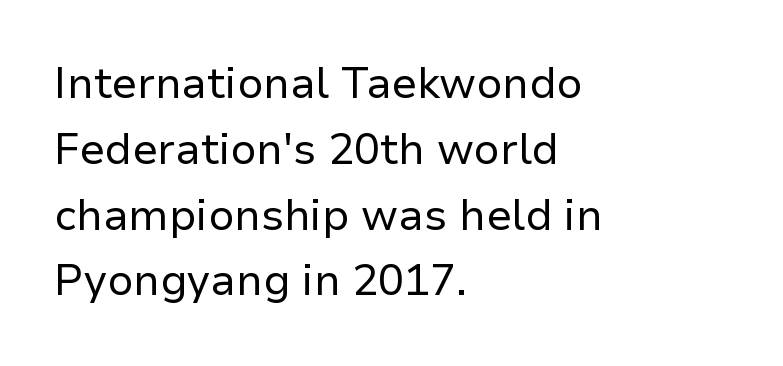
Q: Is the text bold? A: No.
Q: Is the text italic (slanted)? A: No, it is upright.
Q: Is the typeface a serif or a sans-serif typeface? A: Sans-serif.
Q: Is the text underlined? A: No.
Q: How is the paragraph aligned? A: Left-aligned.
Q: Is the spacing between letters normal or unusually wide? A: Normal.
Q: Is the spacing between lines tight, normal or loose? A: Normal.
Q: Width (condensed, normal, or wide)? A: Normal.
Q: Stroke contrast? A: Low.
Q: x-height? A: Medium.
Q: Monospaced? A: No.
